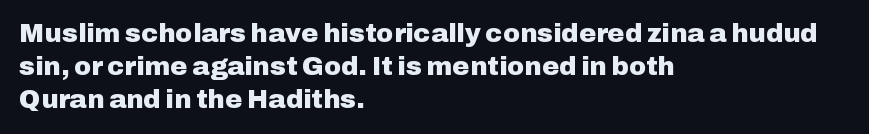
Q: Is the text bold? A: Yes.
Q: Is the text italic (slanted)? A: No, it is upright.
Q: Is the text underlined? A: No.
Q: How is the paragraph aligned? A: Left-aligned.
Q: Is the spacing between letters normal or unusually wide? A: Normal.
Q: Is the spacing between lines tight, normal or loose? A: Normal.
